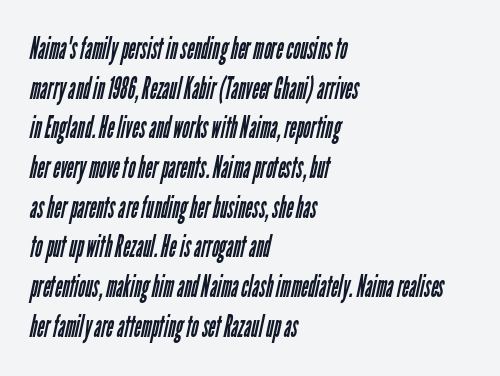
You can tell from the bare stems that sans-serif type was used. The rows are spaced the way most documents space them. The rendering uses natural spacing where letterforms have individual widths. The typeface has the unassuming heft of standard copy or less.
